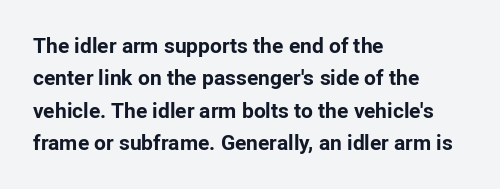
Unlike italic type, these characters show no tilt at all. Line starts are locked; line ends wander. Characters follow at the spacing the type designer built in. On the weight axis this lands at bold, roughly 700. The passage shown is not underscored anywhere.
